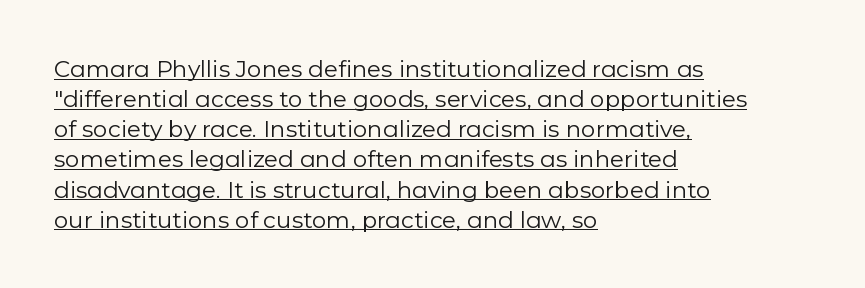
Stems and bowls with no extra thickness — not bold. Look at the tracking — it's just the regular setting, nothing added. What decoration does the sample have? An underline. No italicization has been applied; the sample stays upright. Reading down the column, the eye jumps a familiar distance to each next line. These lines stack with their left ends in a neat column.
